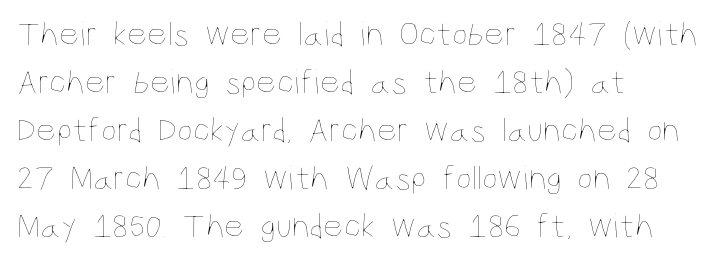
The image shows 35 px thin, condensed type, upright; set left-aligned, normal line spacing (1.37x), normal letter spacing, not underlined; low stroke contrast and a large x-height.
